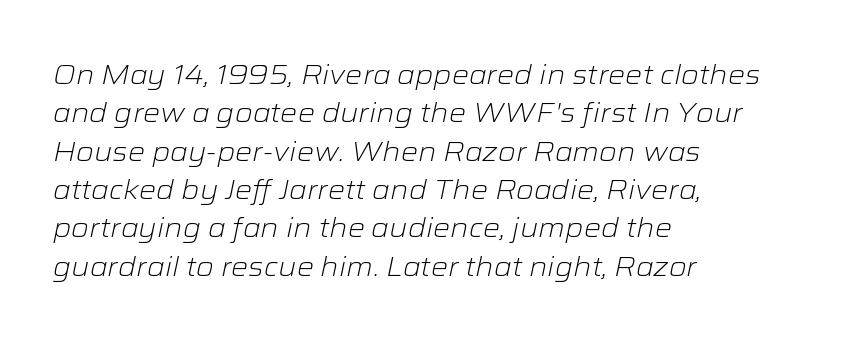
Descenders are the only things crossing below the line. Does the lettering tilt? It does — this is italic. One glance says typical: line gaps are just what's usual. Short note: letters normally spaced.
